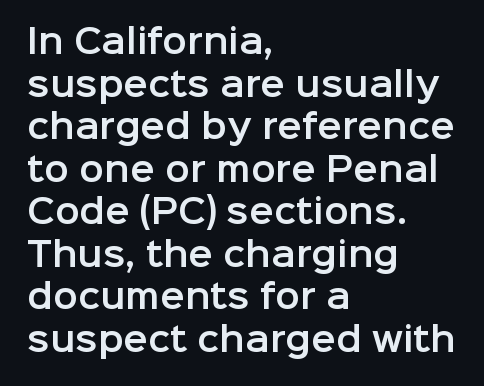
{"serif": "no", "italic": "no", "width": "normal", "stroke_contrast": "low", "x_height": "medium", "monospaced": "no", "underline": "no", "align": "left", "line_spacing": "normal", "line_spacing_ratio": 1.29, "letter_spacing": "normal", "letter_spacing_em": 0.0, "glyph_px": 33}
